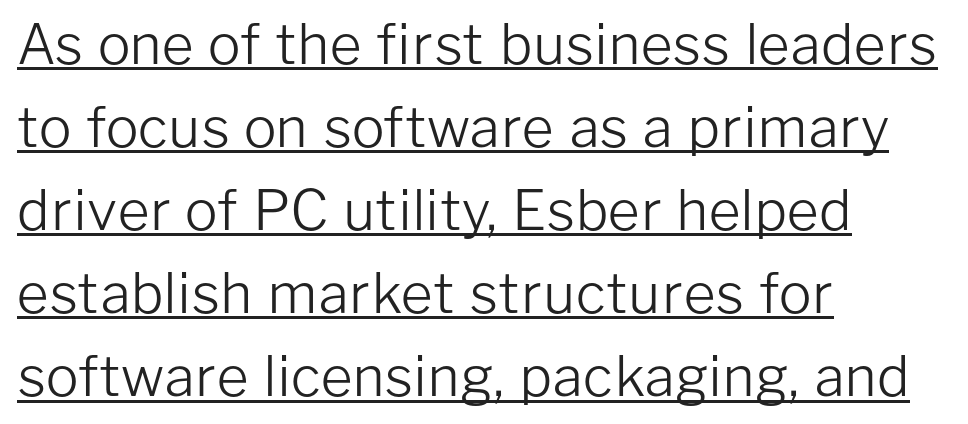
{"serif": "no", "italic": "no", "bold": "no", "weight": "light", "width": "normal", "stroke_contrast": "low", "x_height": "medium", "monospaced": "no", "underline": "yes", "align": "left", "line_spacing": "normal", "line_spacing_ratio": 1.51, "letter_spacing": "normal", "letter_spacing_em": 0.0, "glyph_px": 55}
